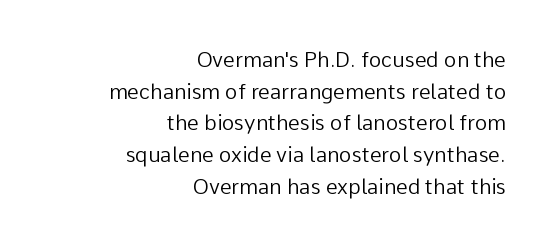
Q: Is the text bold? A: No.
Q: Is the text italic (slanted)? A: No, it is upright.
Q: Is the text underlined? A: No.
Q: How is the paragraph aligned? A: Right-aligned.
Q: Is the spacing between letters normal or unusually wide? A: Normal.
Q: Is the spacing between lines tight, normal or loose? A: Normal.
